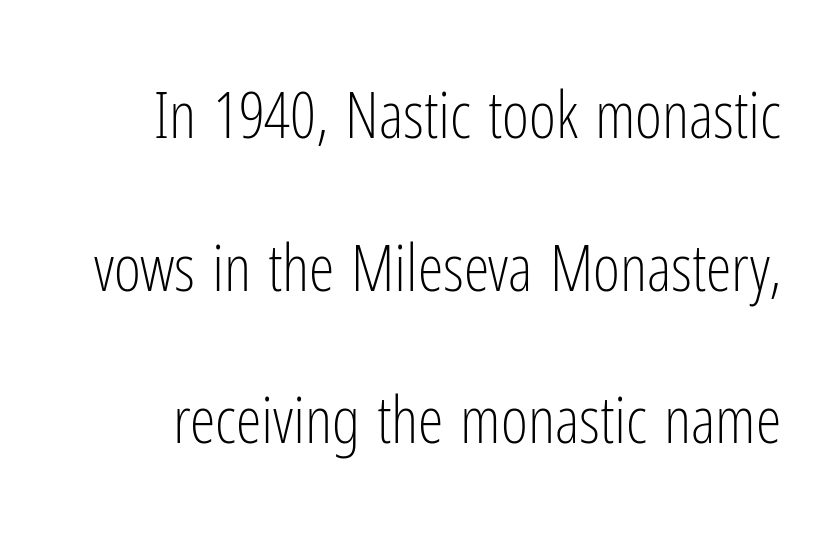
Q: Is the text bold? A: No.
Q: Is the text italic (slanted)? A: No, it is upright.
Q: Is the typeface a serif or a sans-serif typeface? A: Sans-serif.
Q: Is the text underlined? A: No.
Q: Is the spacing between letters normal or unusually wide? A: Normal.
Q: Is the spacing between lines tight, normal or loose? A: Loose.
Q: Width (condensed, normal, or wide)? A: Condensed.
Q: Stroke contrast? A: Low.
Q: x-height? A: Medium.
Q: Monospaced? A: No.
